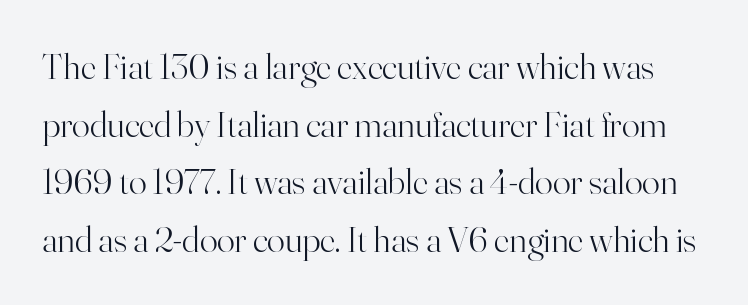
Stem width sits at or under what a default text font uses. Caption: standard tracking, unaltered. The lettering stays uniformly vertical, giving the passage a roman look. This rendering features lettering with no underline. Observe the serifs anchoring each vertical stroke in this sample.
